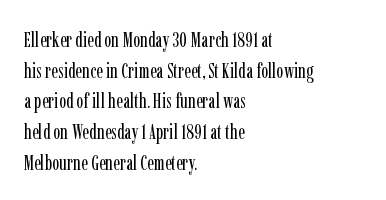
The image shows 21 px text type, upright; set left-aligned, normal line spacing (1.46x), normal letter spacing, not underlined.
